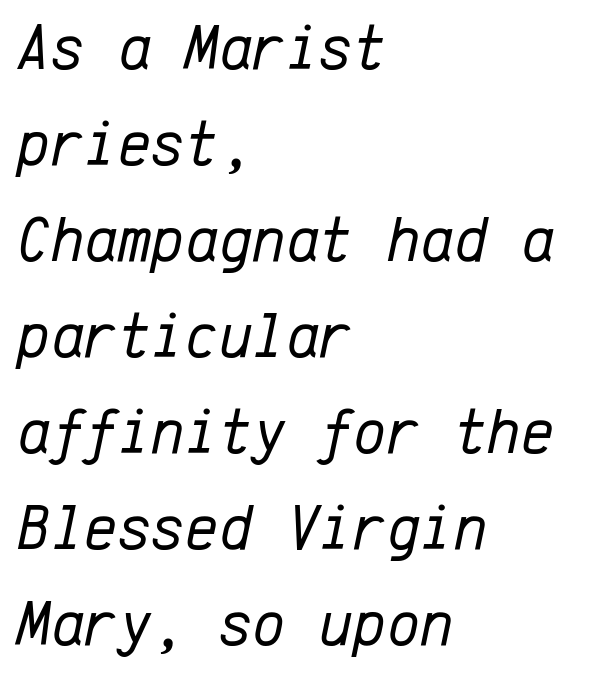
Q: Is the text bold? A: No.
Q: Is the text italic (slanted)? A: Yes, it leans right by about 12 degrees.
Q: Is the text underlined? A: No.
Q: How is the paragraph aligned? A: Left-aligned.
Q: Is the spacing between letters normal or unusually wide? A: Normal.
Q: Is the spacing between lines tight, normal or loose? A: Normal.
Q: Width (condensed, normal, or wide)? A: Normal.
Q: Stroke contrast? A: Low.
Q: x-height? A: Medium.
Q: Monospaced? A: Yes.
